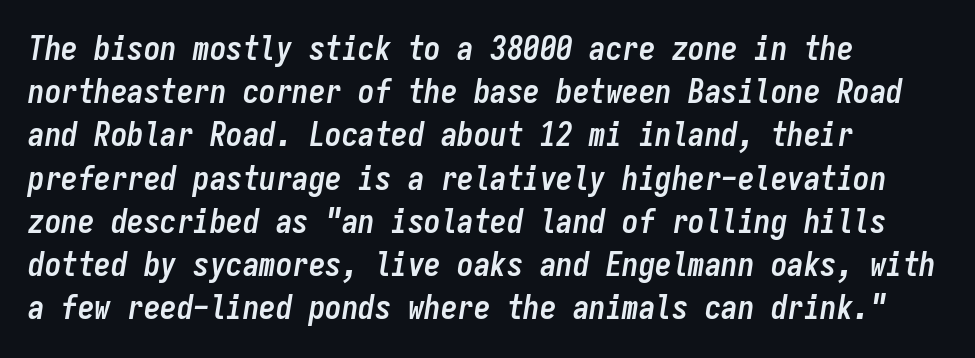
{"italic": "yes", "lean": "right", "slant_degrees": 9, "bold": "yes", "weight": "semibold", "width": "condensed", "stroke_contrast": "low", "x_height": "medium", "monospaced": "yes", "underline": "no", "align": "left", "line_spacing": "normal", "line_spacing_ratio": 1.31, "letter_spacing": "normal", "letter_spacing_em": 0.0, "glyph_px": 33}
